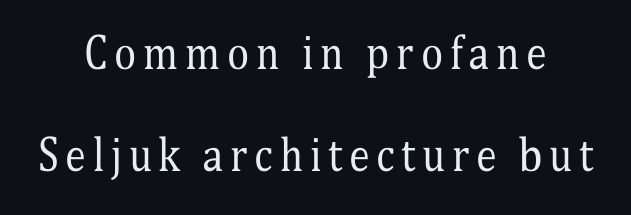
This sample trades compactness for vertical openness between lines. No heavy texture on the line: the type isn't bold. Ascenders rise straight up at ninety degrees. The zone under the glyphs is completely vacant.
